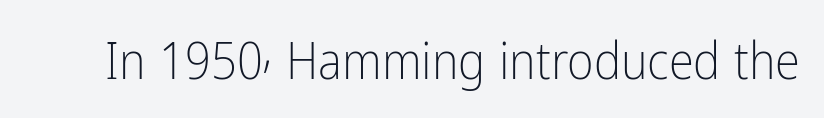
A typesetter would call this zero additional tracking. Serifs: no, the terminals of the letterforms are clean. Ordinary non-slanted type is in use. Is this a fixed-width face? No — the glyphs have proportional, varying widths. The weight tops out at a normal text grade.
